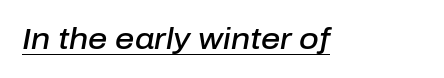
Q: Is the text bold? A: Semi-bold.
Q: Is the text italic (slanted)? A: Yes, it leans right by about 10 degrees.
Q: Is the text underlined? A: Yes.
Q: Is the spacing between letters normal or unusually wide? A: Normal.
Q: Width (condensed, normal, or wide)? A: Normal.
Q: Stroke contrast? A: Low.
Q: x-height? A: Medium.
Q: Monospaced? A: No.
